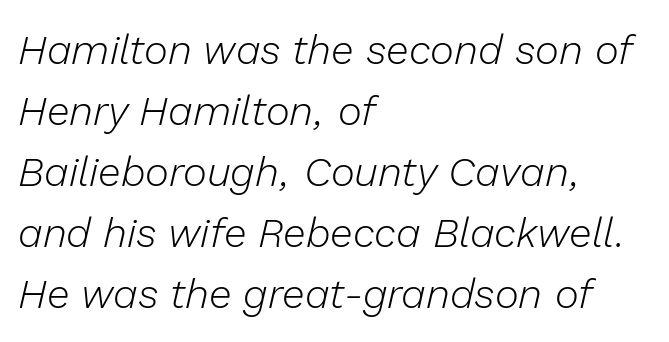
A light-to-regular cut is what we see here. Letters rest on an invisible, unmarked baseline. The passage shown has conventional tracking throughout. These lines stack with their left ends in a neat column. What's the leading like? Ordinary, nothing unusual. The face used here is proportionally spaced, like ordinary book or web type.
